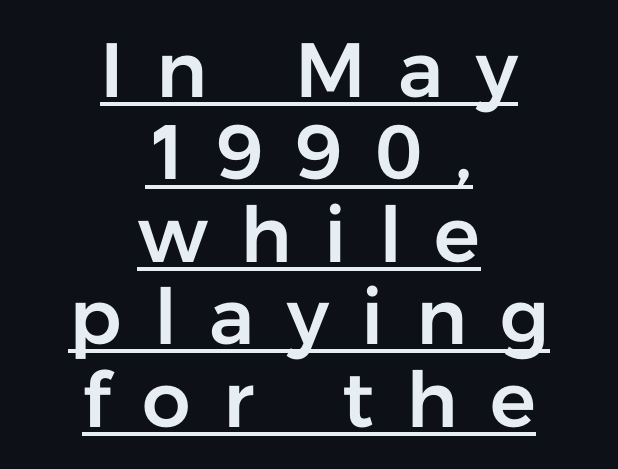
{"serif": "no", "italic": "no", "width": "normal", "stroke_contrast": "low", "x_height": "medium", "monospaced": "no", "underline": "yes", "align": "center", "line_spacing": "tight", "line_spacing_ratio": 1.07, "letter_spacing": "wide", "letter_spacing_em": 0.42, "glyph_px": 77}
